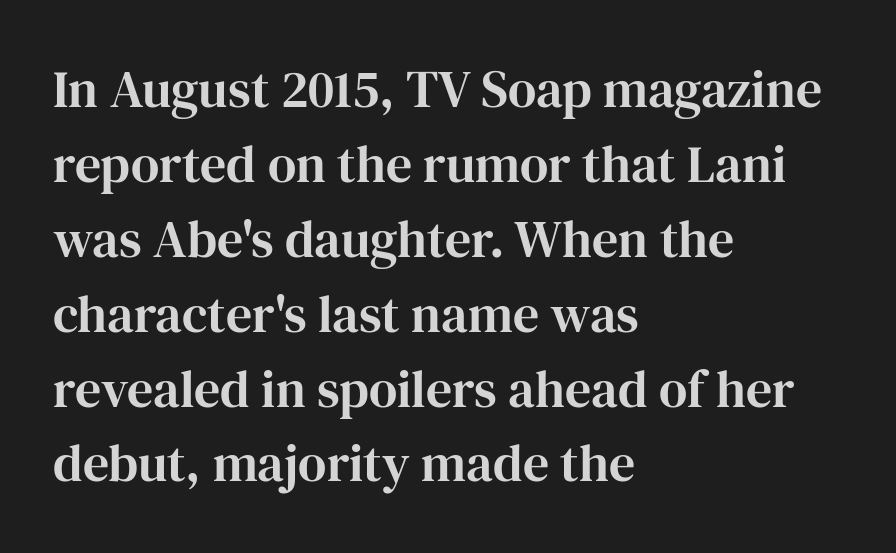
The image shows 52 px serif type, upright; set left-aligned, normal line spacing (1.44x), normal letter spacing, not underlined; high stroke contrast and a medium x-height.
